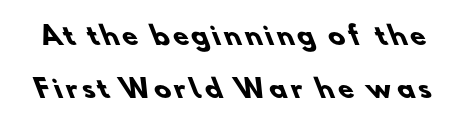
The typesetting leans heavy: a genuine bold. Each new line begins a long way beneath the previous one. Honestly, there is no underline to notice here at all.
